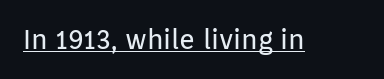
Vertical stems look standard width or narrower in stroke. This sample carries an underscore along the baseline area. Notice how the stems are strictly vertical — no italics here. Spacing between characters is what you'd get straight out of the box.
